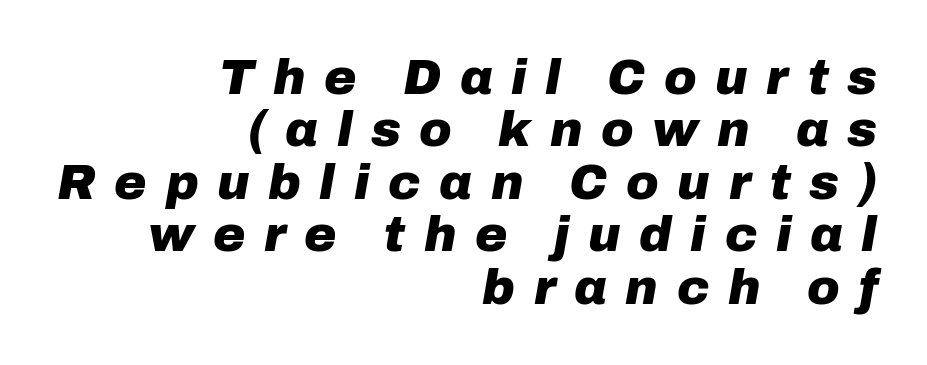
{"italic": "yes", "lean": "right", "slant_degrees": 10, "bold": "yes", "weight": "heavy", "width": "normal", "stroke_contrast": "low", "x_height": "medium", "monospaced": "no", "underline": "no", "align": "right", "line_spacing": "tight", "line_spacing_ratio": 1.07, "letter_spacing": "wide", "letter_spacing_em": 0.38, "glyph_px": 49}
